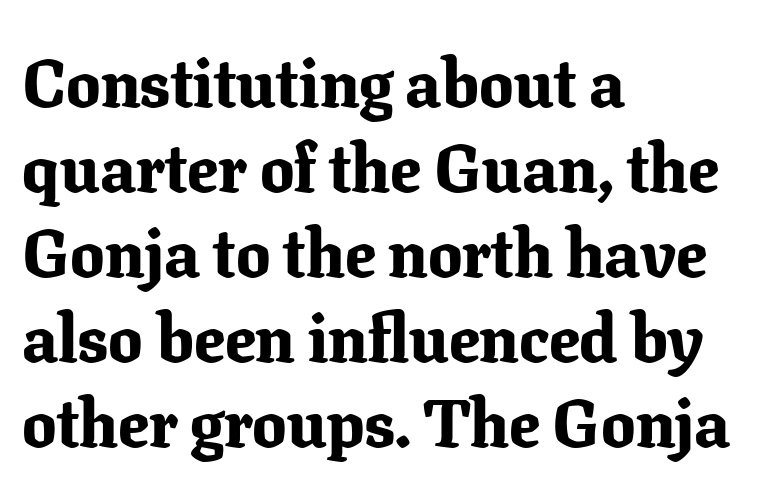
{"serif": "yes", "italic": "no", "bold": "yes", "weight": "bold", "width": "normal", "stroke_contrast": "low", "x_height": "medium", "monospaced": "no", "underline": "no", "align": "left", "line_spacing": "normal", "line_spacing_ratio": 1.25, "letter_spacing": "normal", "letter_spacing_em": 0.0, "glyph_px": 68}
